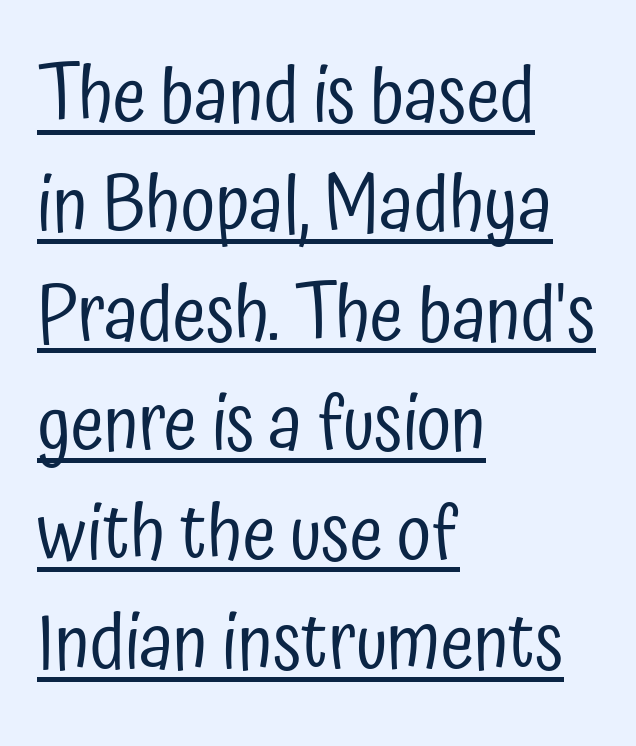
{"serif": "no", "italic": "no", "bold": "no", "weight": "regular", "width": "condensed", "stroke_contrast": "low", "x_height": "medium", "monospaced": "no", "underline": "yes", "align": "left", "line_spacing": "normal", "line_spacing_ratio": 1.44, "letter_spacing": "normal", "letter_spacing_em": 0.0, "glyph_px": 76}
